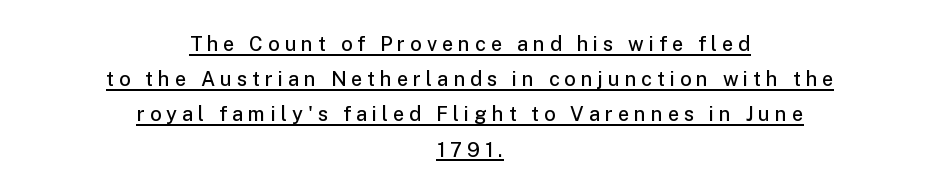
Caption: lettering with a line underneath. The tracking reads as deliberately expanded to a designer's eye. The type sits square on the baseline with zero lean. Casual observation: everything's sitting right in the middle.
